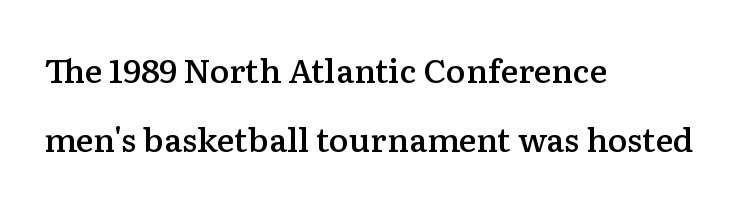
Q: Is the text bold? A: Semi-bold.
Q: Is the text italic (slanted)? A: No, it is upright.
Q: Is the typeface a serif or a sans-serif typeface? A: Serif.
Q: Is the text underlined? A: No.
Q: How is the paragraph aligned? A: Left-aligned.
Q: Is the spacing between letters normal or unusually wide? A: Normal.
Q: Is the spacing between lines tight, normal or loose? A: Loose.
Q: Width (condensed, normal, or wide)? A: Normal.
Q: Stroke contrast? A: Low.
Q: x-height? A: Medium.
Q: Monospaced? A: No.
